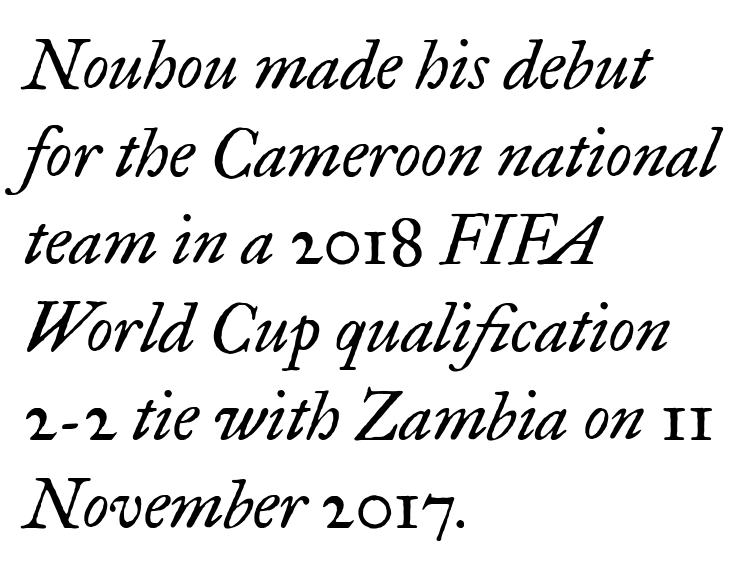
The image shows 68 px regular-weight serif type, italic (leaning right); set left-aligned, normal line spacing (1.29x), normal letter spacing, not underlined; low stroke contrast and a small x-height.
